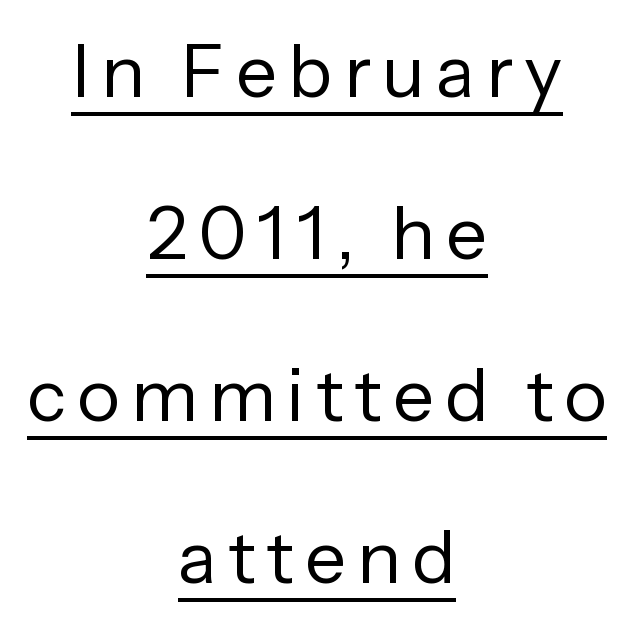
The image shows 73 px regular-weight sans-serif type, upright; set centered, loose line spacing (2.22x), underlined; low stroke contrast and a medium x-height.
